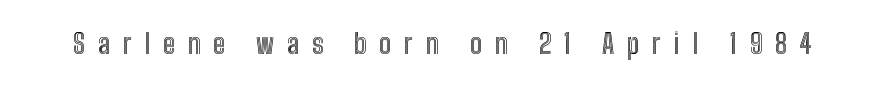
The image shows 27 px text type, upright; set unusually wide letter spacing (+0.47 em), not underlined.
